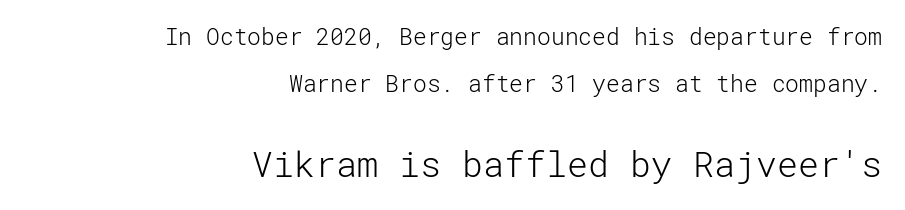
Q: Is the text bold? A: No.
Q: Is the text italic (slanted)? A: No, it is upright.
Q: Is the typeface a serif or a sans-serif typeface? A: Sans-serif.
Q: Is the text underlined? A: No.
Q: How is the paragraph aligned? A: Right-aligned.
Q: Is the spacing between letters normal or unusually wide? A: Normal.
Q: Is the spacing between lines tight, normal or loose? A: Loose.
Q: Which block of text is set in a larger size, the first (top) or the second (bottom)? A: The second (bottom) one.
Q: Width (condensed, normal, or wide)? A: Normal.
Q: Stroke contrast? A: Low.
Q: x-height? A: Medium.
